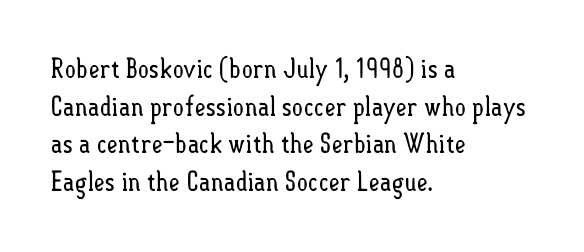
Notice how the stems are strictly vertical — no italics here. A bare baseline throughout the passage. Inter-character spacing is left at the font's built-in metrics. Vertical spacing — default. The ragged edge is on the right, which tells us the setting is flush left. The font sits on the lighter half of the weight spectrum, regular included.
